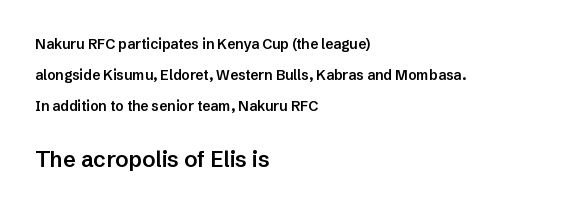
The image shows 22 px text type, upright; set left-aligned, loose line spacing (2.2x), normal letter spacing, not underlined; the second (bottom) block is 1.57x larger.
